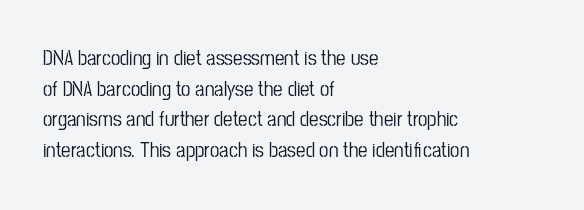
{"italic": "no", "underline": "no", "align": "left", "line_spacing": "normal", "line_spacing_ratio": 1.46, "letter_spacing": "normal", "letter_spacing_em": 0.0, "glyph_px": 21}
